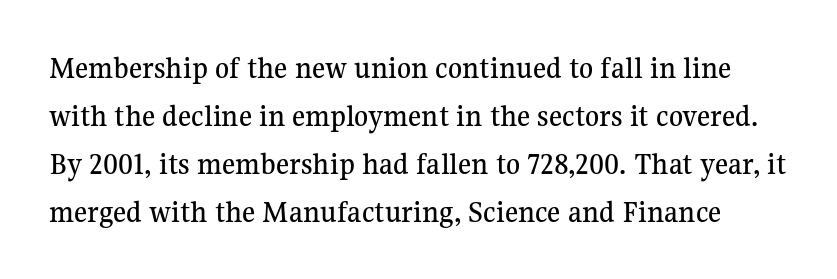
{"serif": "yes", "italic": "no", "width": "normal", "stroke_contrast": "medium", "x_height": "medium", "monospaced": "no", "underline": "no", "line_spacing": "normal", "line_spacing_ratio": 1.5, "letter_spacing": "normal", "letter_spacing_em": 0.0, "glyph_px": 32}
